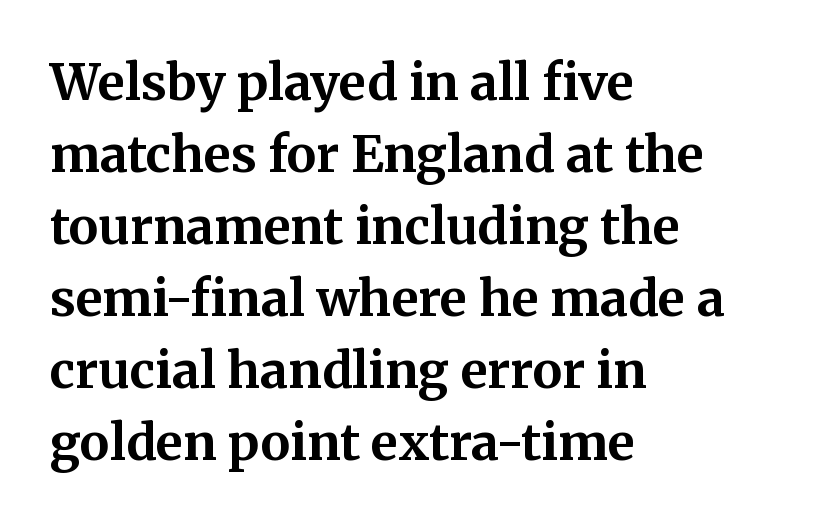
Lines of text with bare space underneath. These lines are rendered in a variable-pitch font. Note: serifs present on the glyphs. What stands out about the letter spacing? Nothing — it is the standard amount. Is there any slant? The stems are plumb.
